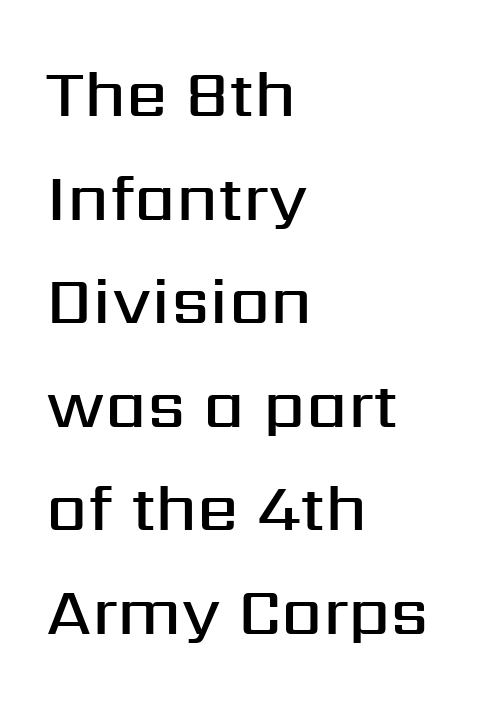
This block has exactly the height ordinary leading produces. Set as a demibold, roughly 600 on the weight scale. The typography opts for an upright posture over an oblique one. A typesetter would call this proportional, since set widths differ per character. Letter spacing: default.
